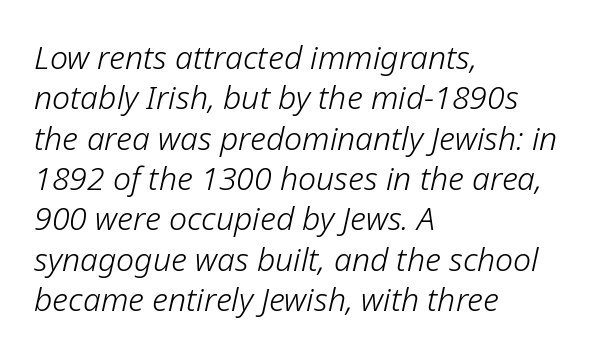
Underline: absent. Stroke thickness stays within the range of a standard reading face or lighter. You could not count columns in this text — the font is proportionally spaced. These lines were composed using italics.
